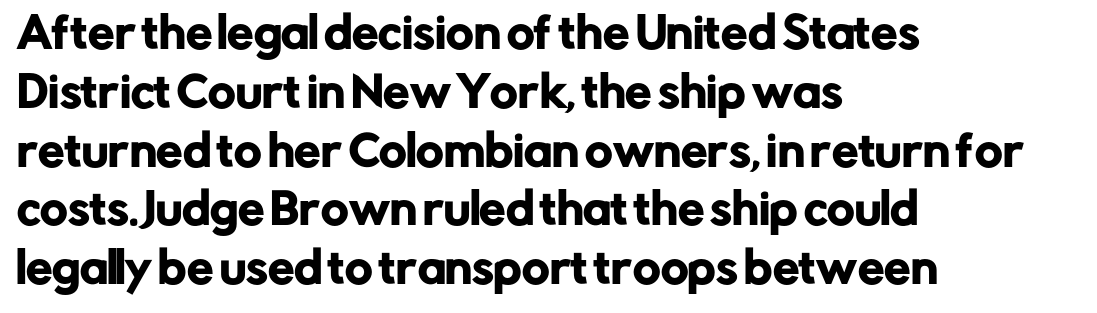
The image shows 42 px sans-serif type, upright; set left-aligned, normal line spacing (1.4x), normal letter spacing, not underlined; low stroke contrast and a medium x-height.
